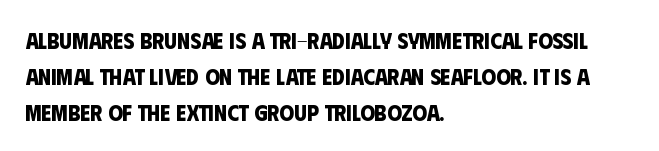
Observe the ordinary spacing: letters are neighbours, not strangers. You'd pick this weight for a headline — it's a proper bold. The rag falls on the right side of this text block. Quick note: underline off.
